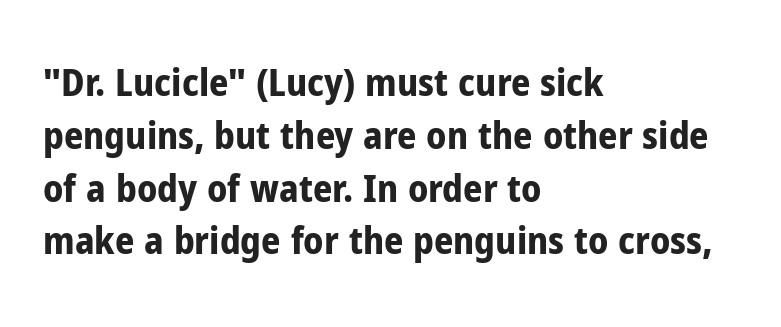
The strokes are fattened all the way to bold. Which margin do the lines hug? The left one — the right edge is uneven. Default kerning and tracking; the words read as compact shapes. These lines are rendered in a variable-pitch font.
